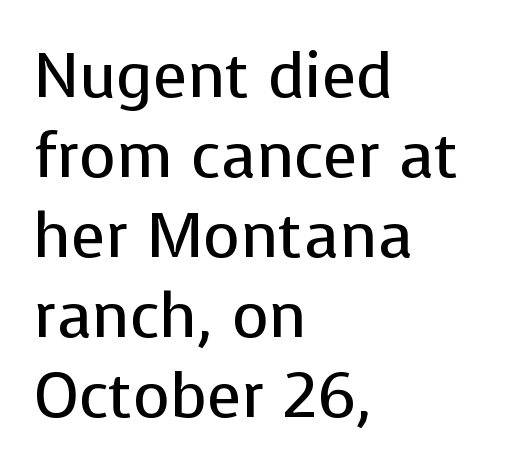
The image shows 63 px regular-weight sans-serif type, upright; set left-aligned, normal line spacing (1.27x), normal letter spacing, not underlined; low stroke contrast and a medium x-height.
